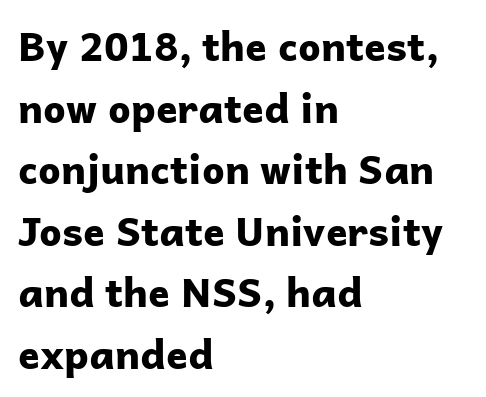
The image shows 40 px bold sans-serif type, upright; set left-aligned, normal line spacing (1.54x), normal letter spacing, not underlined; low stroke contrast and a medium x-height.
